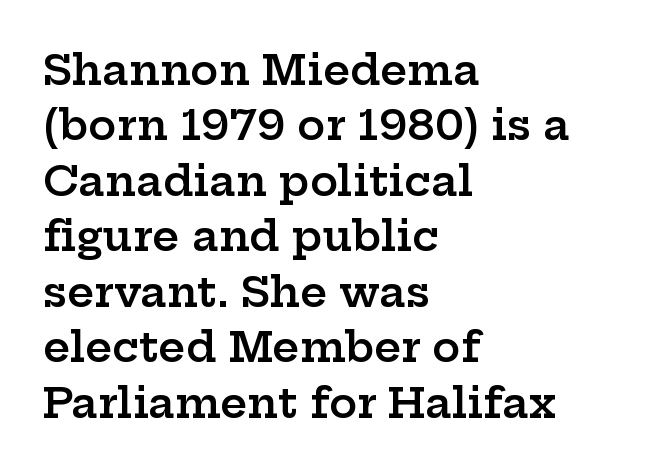
You could call the tracking neutral — neither tight nor loose. Each letter keeps its own natural width here, so spacing adapts to shape. The text block is weighted toward the left margin, trailing off unevenly rightward. The letters stand straight up with perfectly vertical stems. Interline gaps are of average width in this sample. Typesetter's note: demi weight, one step under bold.
